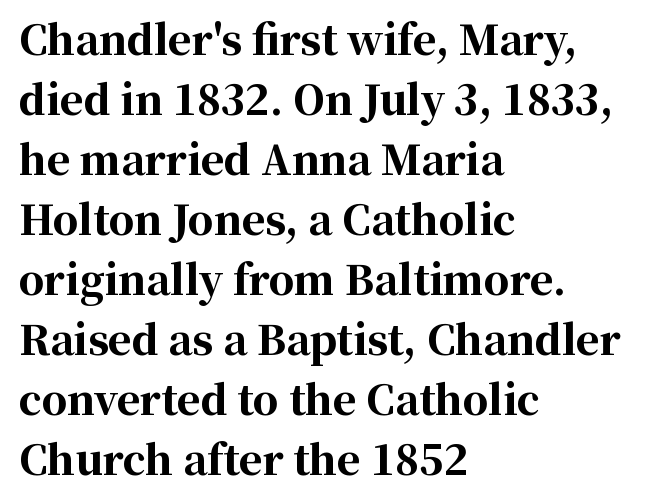
{"serif": "yes", "italic": "no", "bold": "yes", "weight": "bold", "width": "normal", "stroke_contrast": "high", "x_height": "medium", "monospaced": "no", "underline": "no", "align": "left", "line_spacing": "normal", "line_spacing_ratio": 1.5, "letter_spacing": "normal", "letter_spacing_em": 0.0, "glyph_px": 40}
